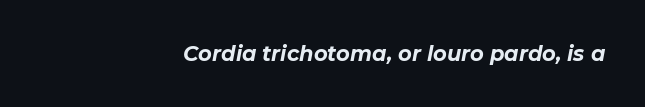
Q: Is the text bold? A: Yes.
Q: Is the text italic (slanted)? A: Yes, it leans right by about 11 degrees.
Q: Is the text underlined? A: No.
Q: How is the paragraph aligned? A: Right-aligned.
Q: Is the spacing between letters normal or unusually wide? A: Normal.
